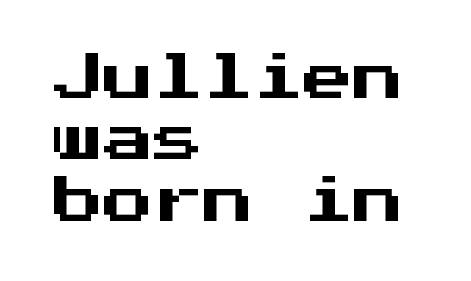
The image shows 50 px sans-serif type, upright, monospaced; set left-aligned, line spacing 1.23x, normal letter spacing, not underlined; medium stroke contrast and a medium x-height.
